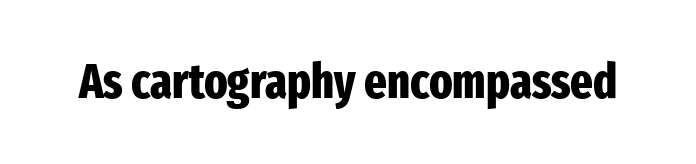
The image shows 48 px heavy, condensed sans-serif type, upright; set normal letter spacing, not underlined; low stroke contrast and a medium x-height.
